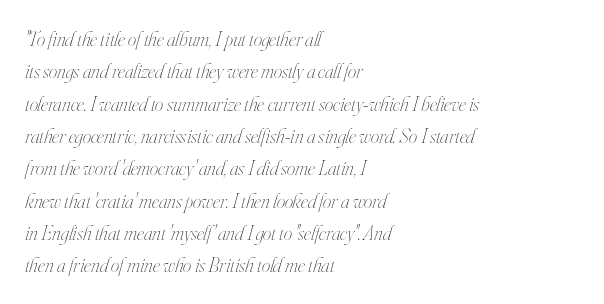
Observe the ordinary spacing: letters are neighbours, not strangers. Reading down the block, your eye returns to a fixed left position each line. A light-to-regular cut is what we see here. Check the space under the baseline: it is left empty. The line-height multiplier appears to be the usual default.
